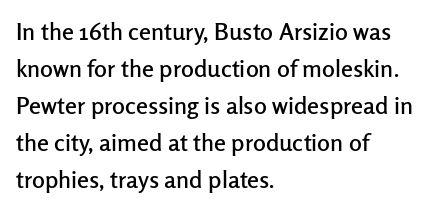
This is roman type, the default non-slanted kind. The lines in this sample share a left origin and differ only in where they stop. Glance below the letters and you will spot only blank space. The line-height multiplier appears to be the usual default. No extra tracking has been applied to these lines.
